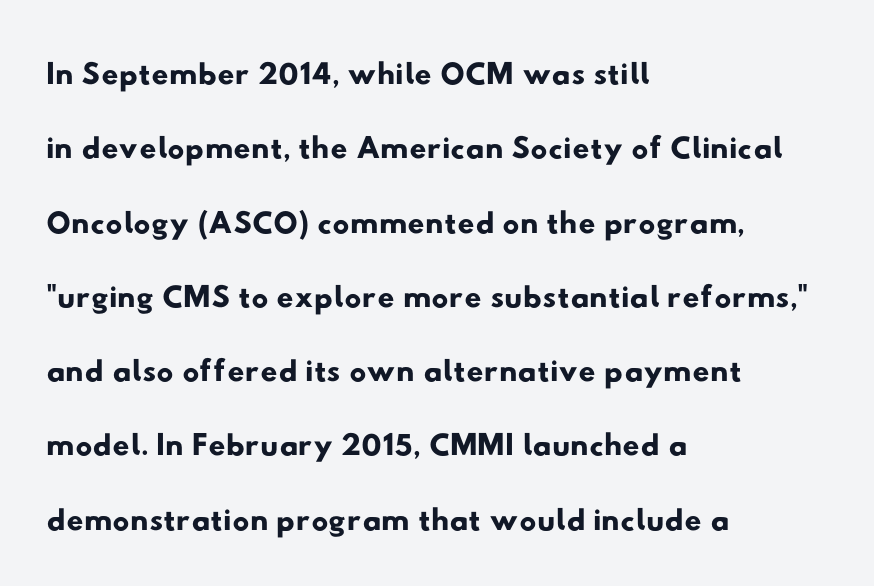
The image shows 47 px wide sans-serif type; set left-aligned, normal line spacing (1.58x), normal letter spacing, not underlined; low stroke contrast and a small x-height.
